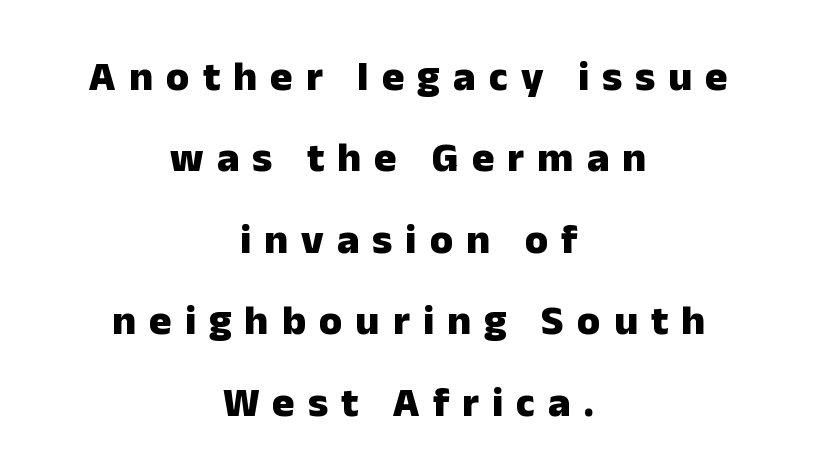
The paragraph has two soft edges and a firm central axis. The axis of the letterforms is exactly vertical. Regarding leading, the lines here are spaced well apart. The letters are bold, with thick, heavy strokes. A bare baseline throughout the passage. Do the characters align in a grid? No, the font is proportional.
